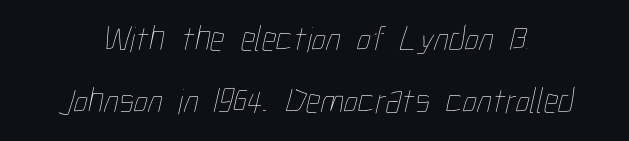
The letterforms sit shoulder to shoulder at normal distance. The cut favours lightness, reaching ordinary text weight at its darkest. The zone under the glyphs is completely vacant. Do the characters align in a grid? No, the font is proportional.
